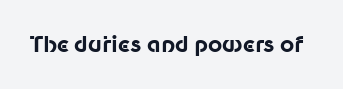
{"italic": "no", "bold": "yes", "underline": "no", "letter_spacing": "normal", "letter_spacing_em": 0.0, "glyph_px": 22}
